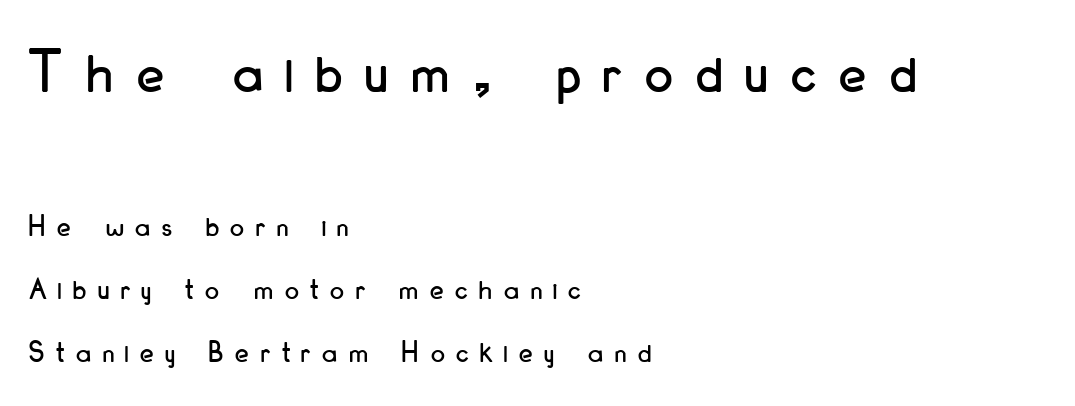
{"serif": "no", "italic": "no", "width": "condensed", "stroke_contrast": "low", "x_height": "small", "monospaced": "no", "underline": "no", "align": "left", "line_spacing": "loose", "line_spacing_ratio": 2.03, "letter_spacing": "wide", "letter_spacing_em": 0.37, "larger_block": "first", "size_ratio": 2.0, "glyph_px": 62}
